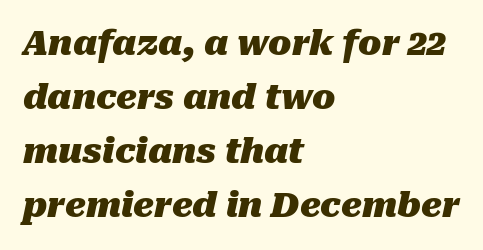
The image shows 34 px heavy type, italic (leaning right); set left-aligned, normal line spacing (1.59x), normal letter spacing, not underlined; medium stroke contrast and a medium x-height.
